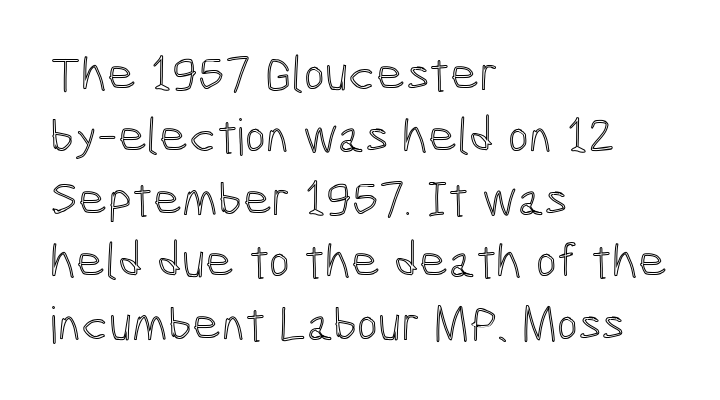
{"italic": "no", "width": "condensed", "x_height": "medium", "monospaced": "no", "underline": "no", "align": "left", "line_spacing": "normal", "line_spacing_ratio": 1.25, "letter_spacing": "normal", "letter_spacing_em": 0.0, "glyph_px": 50}
